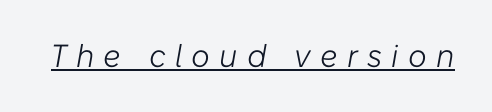
The image shows 32 px light type, italic (leaning right); set unusually wide letter spacing (+0.29 em), underlined; low stroke contrast and a medium x-height.
